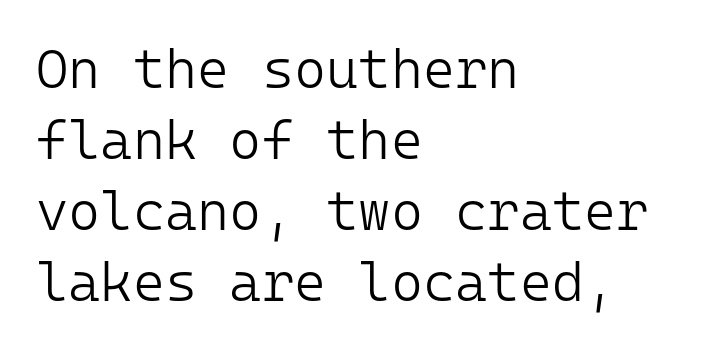
Q: Is the text bold? A: No.
Q: Is the text italic (slanted)? A: No, it is upright.
Q: Is the typeface a serif or a sans-serif typeface? A: Sans-serif.
Q: Is the text underlined? A: No.
Q: How is the paragraph aligned? A: Left-aligned.
Q: Is the spacing between letters normal or unusually wide? A: Normal.
Q: Is the spacing between lines tight, normal or loose? A: Normal.
Q: Width (condensed, normal, or wide)? A: Normal.
Q: Stroke contrast? A: Low.
Q: x-height? A: Medium.
Q: Monospaced? A: Yes.
